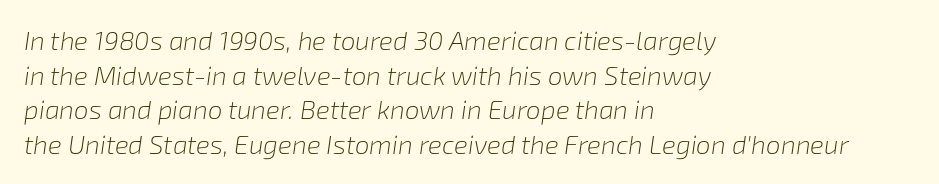
Plain, unruled lines of type. Is the type slanted? Yes — the strokes lean at a clear angle. Vertical stems look standard width or narrower in stroke. This rendering uses left alignment, leaving the right contour irregular.
